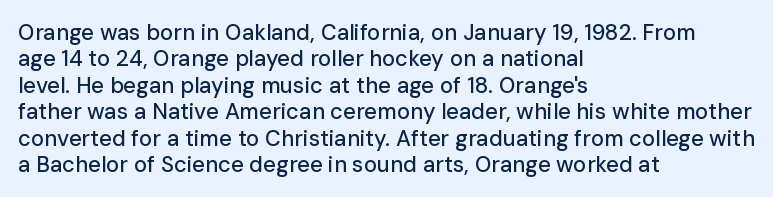
The image shows 22 px text type, upright; set left-aligned, line spacing 1.2x, normal letter spacing, not underlined.
